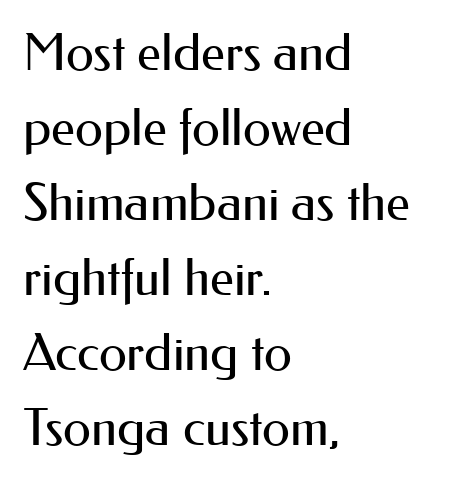
Is this a fixed-width face? No — the glyphs have proportional, varying widths. Left-aligned paragraph, ragged on the right. Horizontal bands of white between lines are of average thickness. The rendering shows plain stroke endings on the letterforms — a sans-serif design. How are the letters spaced? Ordinarily, with no added tracking.
